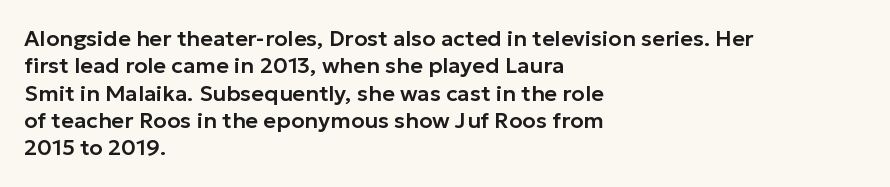
Q: Is the text italic (slanted)? A: No, it is upright.
Q: Is the text underlined? A: No.
Q: How is the paragraph aligned? A: Left-aligned.
Q: Is the spacing between letters normal or unusually wide? A: Normal.
